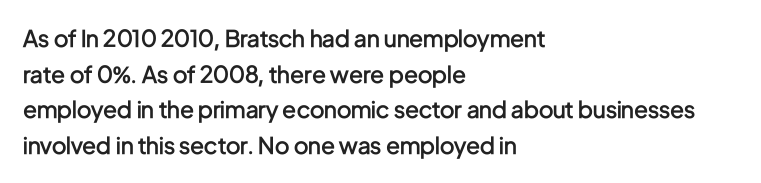
Notice how the passage keeps a crisp vertical edge on the left only. You could call the tracking neutral — neither tight nor loose. Compared with an ordinary text face, these strokes are moderately heavier — a semibold. No italicization has been applied; the sample stays upright.
